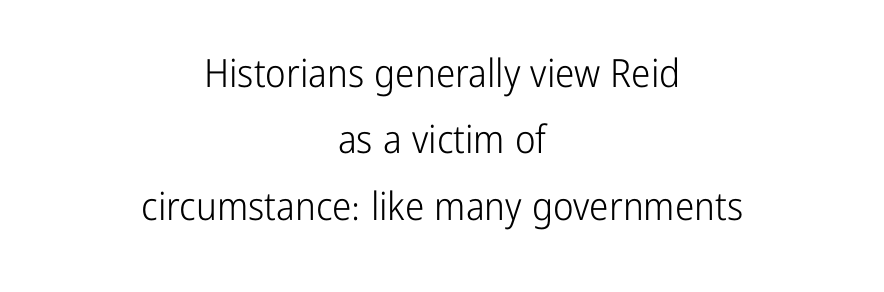
Q: Is the text bold? A: No.
Q: Is the text italic (slanted)? A: No, it is upright.
Q: Is the typeface a serif or a sans-serif typeface? A: Sans-serif.
Q: Is the text underlined? A: No.
Q: How is the paragraph aligned? A: Centered.
Q: Is the spacing between letters normal or unusually wide? A: Normal.
Q: Is the spacing between lines tight, normal or loose? A: Normal.
Q: Width (condensed, normal, or wide)? A: Condensed.
Q: Stroke contrast? A: Low.
Q: x-height? A: Medium.
Q: Monospaced? A: No.
